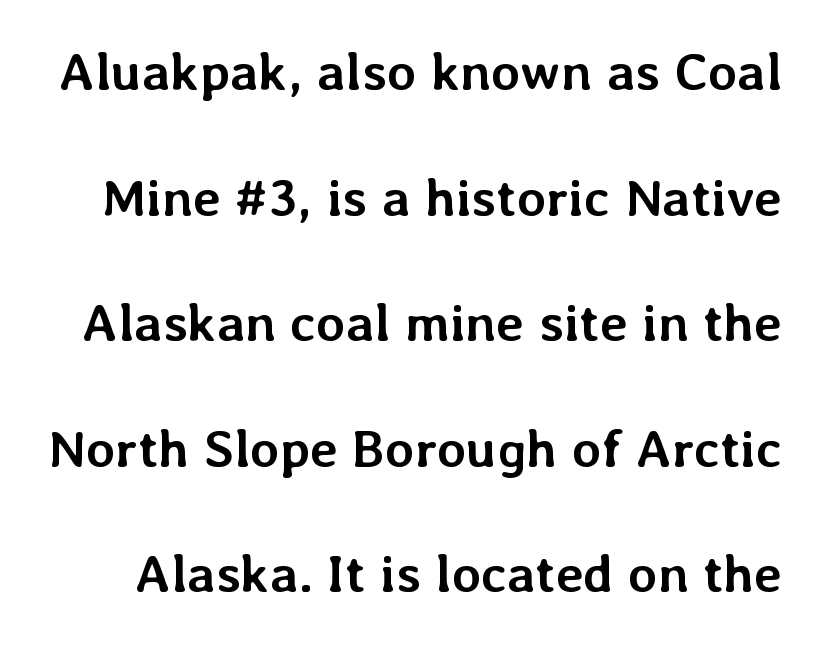
The image shows 53 px semibold type, upright; set loose line spacing (2.37x), normal letter spacing, not underlined; low stroke contrast and a medium x-height.
